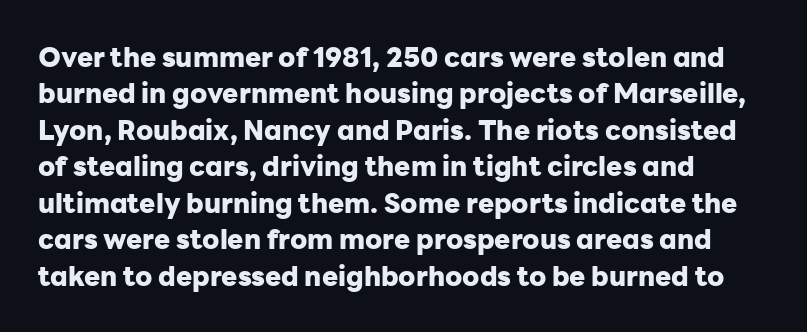
{"italic": "no", "bold": "yes", "underline": "no", "align": "left", "line_spacing": "normal", "line_spacing_ratio": 1.35, "letter_spacing": "normal", "letter_spacing_em": 0.0, "glyph_px": 27}
